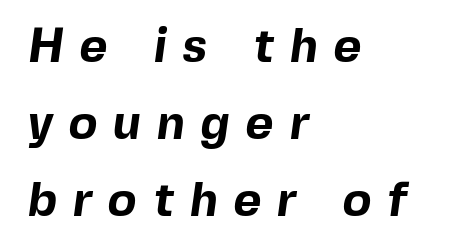
Q: Is the text bold? A: Yes.
Q: Is the typeface a serif or a sans-serif typeface? A: Sans-serif.
Q: Is the text underlined? A: No.
Q: How is the paragraph aligned? A: Left-aligned.
Q: Is the spacing between letters normal or unusually wide? A: Unusually wide.
Q: Is the spacing between lines tight, normal or loose? A: Normal.
Q: Width (condensed, normal, or wide)? A: Normal.
Q: x-height? A: Medium.
Q: Monospaced? A: No.
